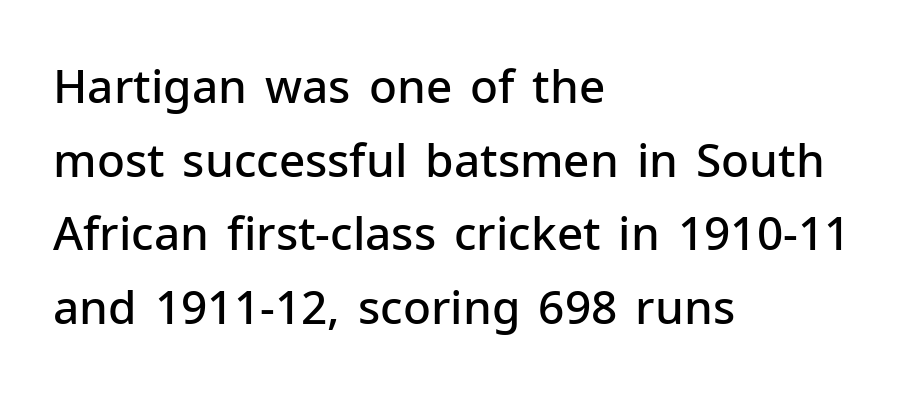
No extra tracking has been applied to these lines. A somewhat darkened texture: the type is semibold rather than bold. The lines in this sample share a left origin and differ only in where they stop. The typeface chosen for these lines omits serifs. Is there any slant? The stems are plumb.
